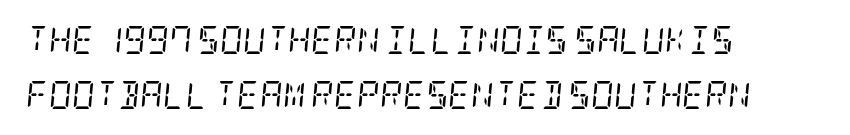
Q: Is the text bold? A: No.
Q: Is the text italic (slanted)? A: Yes, it leans right by about 5 degrees.
Q: Is the typeface a serif or a sans-serif typeface? A: Serif.
Q: Is the text underlined? A: No.
Q: How is the paragraph aligned? A: Left-aligned.
Q: Is the spacing between letters normal or unusually wide? A: Normal.
Q: Is the spacing between lines tight, normal or loose? A: Loose.
Q: Width (condensed, normal, or wide)? A: Condensed.
Q: Stroke contrast? A: Low.
Q: x-height? A: Large.
